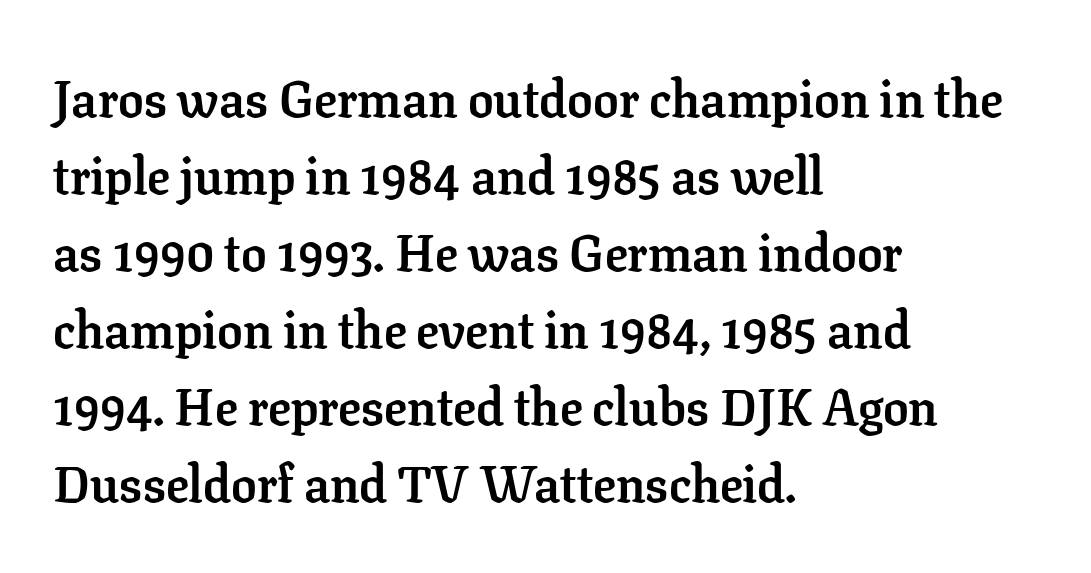
Q: Is the text bold? A: Yes.
Q: Is the text italic (slanted)? A: No, it is upright.
Q: Is the typeface a serif or a sans-serif typeface? A: Serif.
Q: Is the text underlined? A: No.
Q: How is the paragraph aligned? A: Left-aligned.
Q: Is the spacing between letters normal or unusually wide? A: Normal.
Q: Is the spacing between lines tight, normal or loose? A: Normal.
Q: Width (condensed, normal, or wide)? A: Normal.
Q: Stroke contrast? A: Low.
Q: x-height? A: Medium.
Q: Monospaced? A: No.
